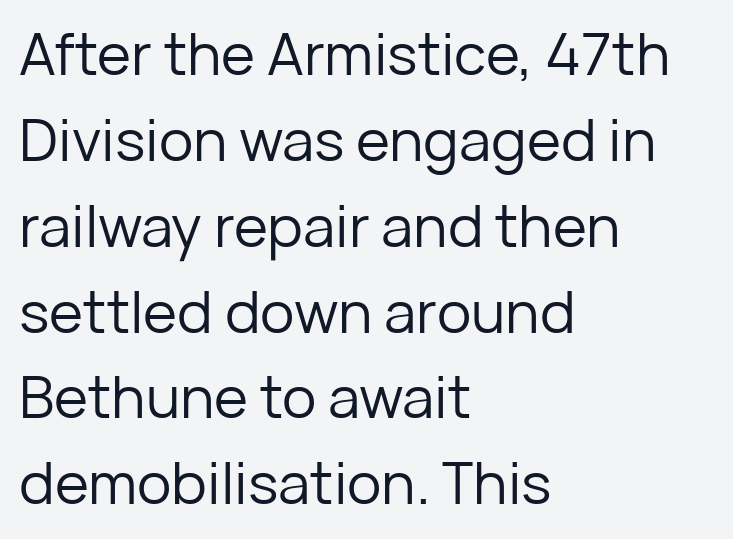
Q: Is the text bold? A: No.
Q: Is the text italic (slanted)? A: No, it is upright.
Q: Is the typeface a serif or a sans-serif typeface? A: Sans-serif.
Q: Is the text underlined? A: No.
Q: How is the paragraph aligned? A: Left-aligned.
Q: Is the spacing between letters normal or unusually wide? A: Normal.
Q: Is the spacing between lines tight, normal or loose? A: Normal.
Q: Width (condensed, normal, or wide)? A: Normal.
Q: Stroke contrast? A: Low.
Q: x-height? A: Medium.
Q: Monospaced? A: No.
